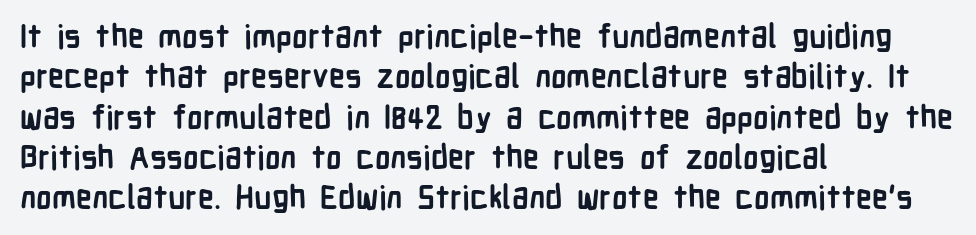
{"serif": "no", "italic": "no", "bold": "yes", "weight": "semibold", "width": "condensed", "stroke_contrast": "low", "x_height": "medium", "monospaced": "no", "underline": "no", "align": "left", "line_spacing": "normal", "line_spacing_ratio": 1.26, "letter_spacing": "normal", "letter_spacing_em": 0.0, "glyph_px": 32}
